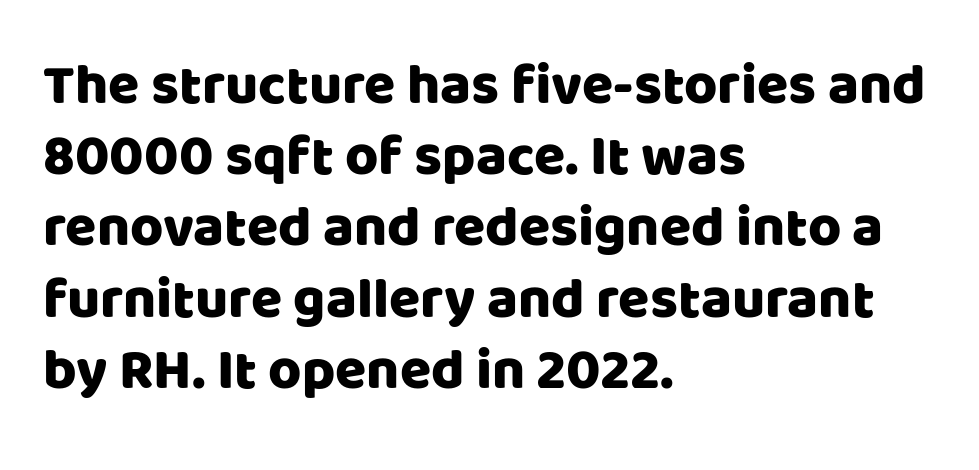
The image shows 57 px sans-serif type, upright; set left-aligned, normal line spacing (1.25x), normal letter spacing, not underlined; low stroke contrast and a large x-height.
